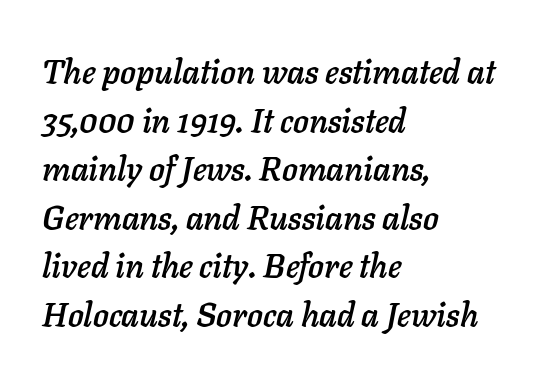
Q: Is the text italic (slanted)? A: Yes, it leans right by about 11 degrees.
Q: Is the text underlined? A: No.
Q: How is the paragraph aligned? A: Left-aligned.
Q: Is the spacing between letters normal or unusually wide? A: Normal.
Q: Is the spacing between lines tight, normal or loose? A: Normal.
Q: Width (condensed, normal, or wide)? A: Normal.
Q: Stroke contrast? A: Low.
Q: x-height? A: Medium.
Q: Monospaced? A: No.
